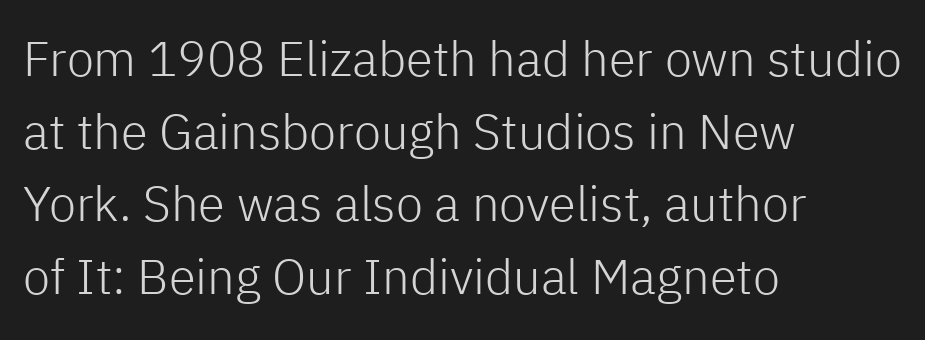
The image shows 49 px light sans-serif type, upright; set left-aligned, normal line spacing (1.48x), normal letter spacing, not underlined; low stroke contrast and a medium x-height.
